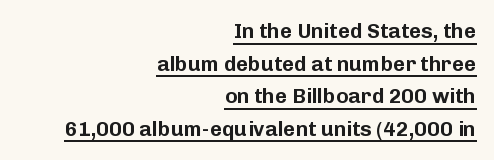
The lines are quadded right. Each word holds together tightly as a unit, with standard inter-letter gaps. Underlined type. Vertical strokes here are truly vertical. Students, observe: this is what conventionally led text looks like.
